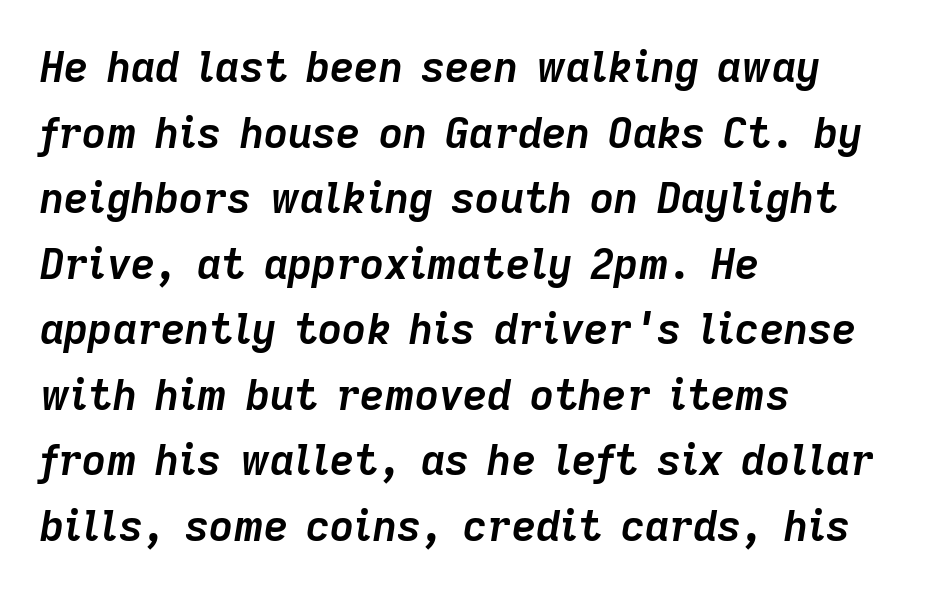
Q: Is the text bold? A: Yes.
Q: Is the text italic (slanted)? A: Yes, it leans right by about 9 degrees.
Q: Is the text underlined? A: No.
Q: How is the paragraph aligned? A: Left-aligned.
Q: Is the spacing between letters normal or unusually wide? A: Normal.
Q: Is the spacing between lines tight, normal or loose? A: Normal.
Q: Width (condensed, normal, or wide)? A: Normal.
Q: Stroke contrast? A: Low.
Q: x-height? A: Medium.
Q: Monospaced? A: No.
